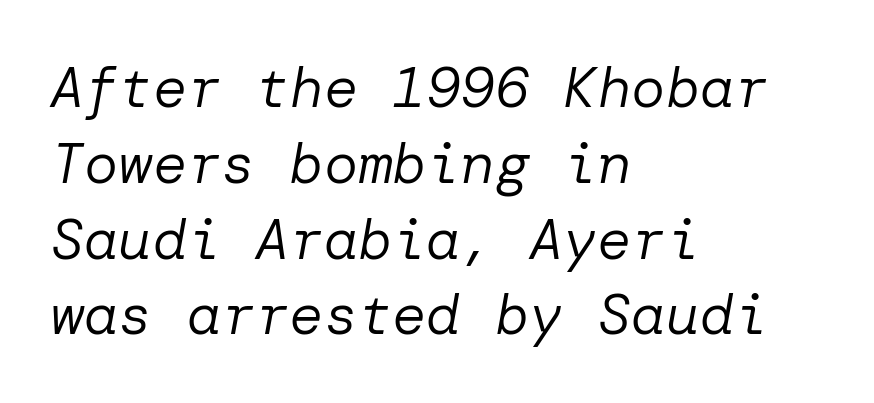
You could call the tracking neutral — neither tight nor loose. Honestly, there is no underline to notice here at all. The rendering anchors every line to the left-hand side. No heavy texture on the line: the type isn't bold. This block has exactly the height ordinary leading produces.
